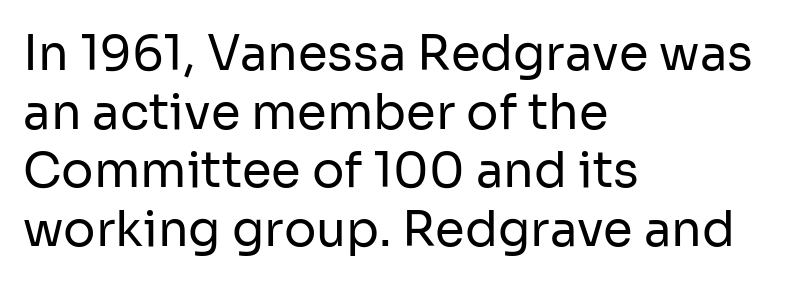
The image shows 48 px regular-weight sans-serif type, upright; set left-aligned, line spacing 1.22x, normal letter spacing, not underlined; low stroke contrast and a medium x-height.
